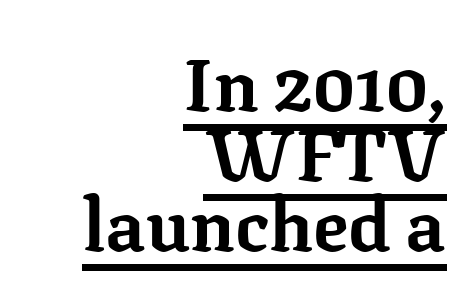
Each letter's strokes conclude with small projecting serifs. Proportional: the letters do not fall into vertical columns. Honestly, the rows look squashed on top of each other. Honestly, the underline is the first thing you notice here. Right-aligned paragraph, ragged on the left.
